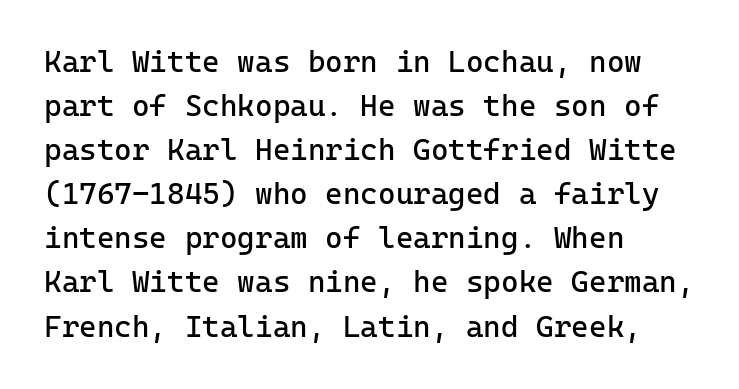
Honestly, the letter spacing is just normal — you wouldn't notice it. This sample is left-justified, so line endings fall wherever the words run out. A typesetter would label this face a sans. Line spacing here is normal. The typography opts for an upright posture over an oblique one. The font is comparable to plain body text, perhaps lighter.
